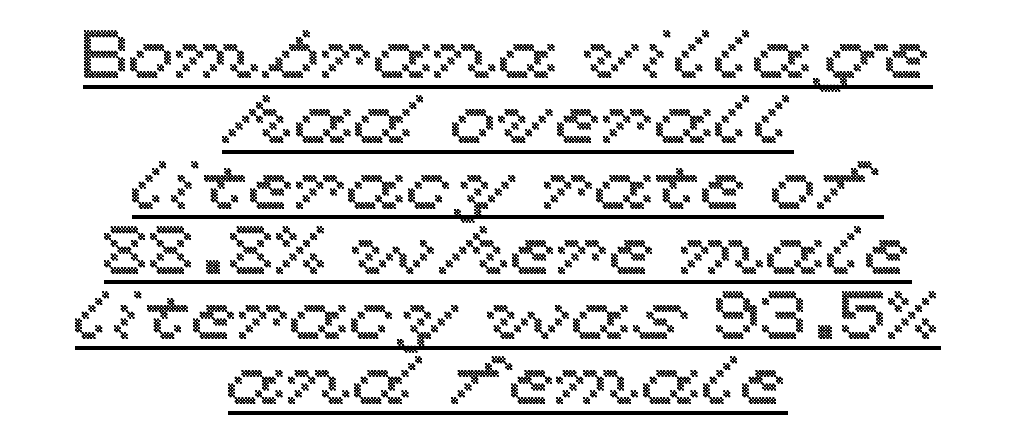
{"width": "wide", "x_height": "medium", "monospaced": "no", "underline": "yes", "align": "center", "line_spacing": "tight", "line_spacing_ratio": 0.96, "letter_spacing": "normal", "letter_spacing_em": 0.0, "glyph_px": 68}
